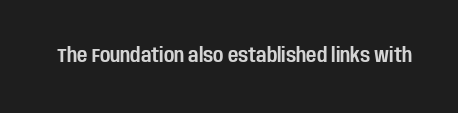
{"italic": "no", "underline": "no", "letter_spacing": "normal", "letter_spacing_em": 0.0, "glyph_px": 20}
